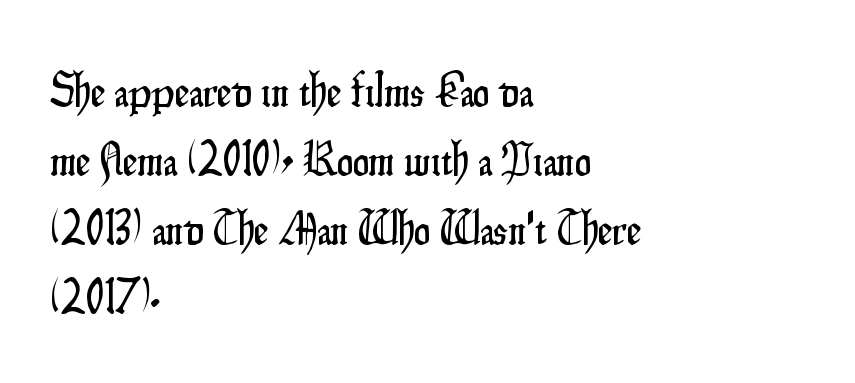
Q: Is the text italic (slanted)? A: No, it is upright.
Q: Is the typeface a serif or a sans-serif typeface? A: Sans-serif.
Q: Is the text underlined? A: No.
Q: How is the paragraph aligned? A: Left-aligned.
Q: Is the spacing between letters normal or unusually wide? A: Normal.
Q: Is the spacing between lines tight, normal or loose? A: Normal.
Q: Width (condensed, normal, or wide)? A: Condensed.
Q: Stroke contrast? A: Low.
Q: x-height? A: Small.
Q: Monospaced? A: No.
